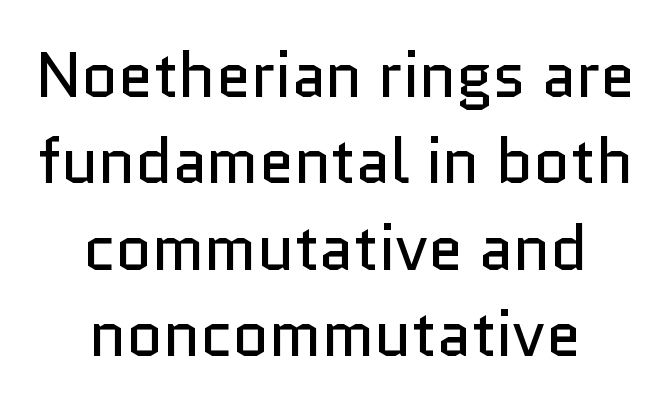
The passage shown is not underscored anywhere. Horizontal alignment here is central, giving a formal, balanced look. This is sans-serif lettering, the kind often seen on screens and signage. Rows of type keep a routine distance in the vertical direction.
